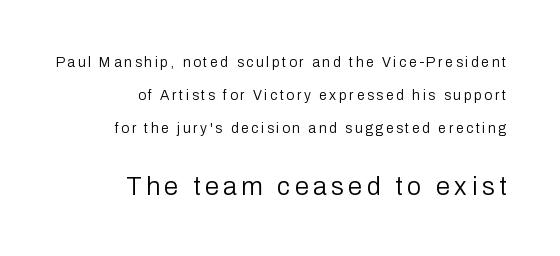
The image shows 25 px text type, upright; set right-aligned, loose line spacing (2.36x), not underlined; the second (bottom) block is 1.79x larger.
